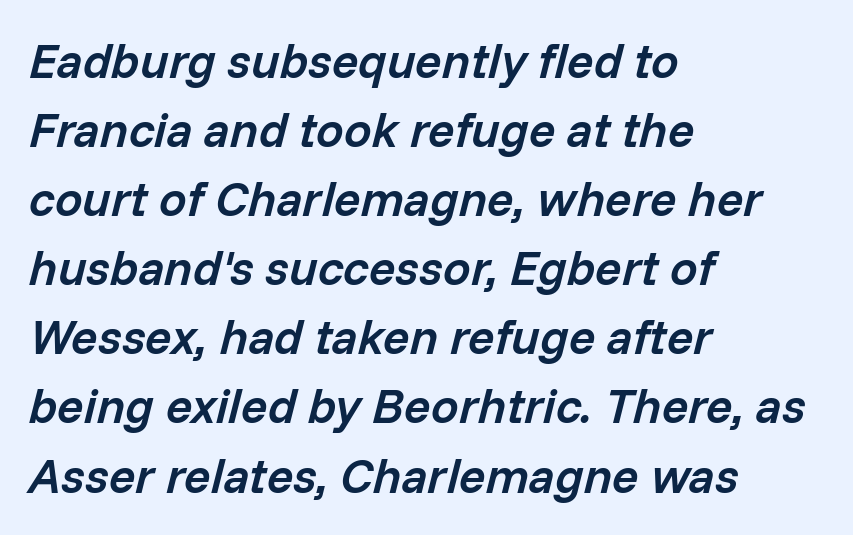
A student would call this left alignment; a typographer would say flush left, rag right. Between one letter and the next there's only the usual sliver of space. Quick note: italic. Evenly set lines give the paragraph a standard silhouette. You could not count columns in this text — the font is proportionally spaced. Set as a demibold, roughly 600 on the weight scale.
